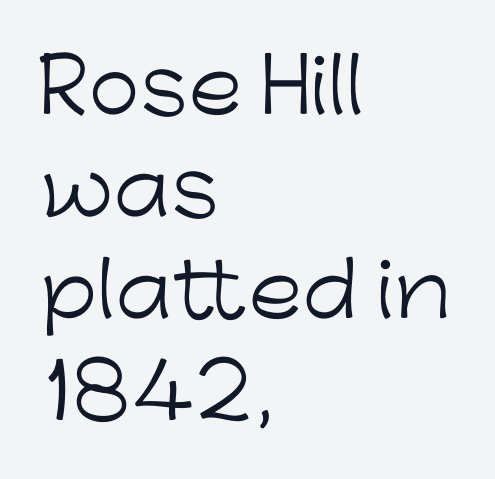
Q: Is the text bold? A: No.
Q: Is the text italic (slanted)? A: No, it is upright.
Q: Is the typeface a serif or a sans-serif typeface? A: Sans-serif.
Q: Is the text underlined? A: No.
Q: How is the paragraph aligned? A: Left-aligned.
Q: Is the spacing between letters normal or unusually wide? A: Normal.
Q: Is the spacing between lines tight, normal or loose? A: Normal.
Q: Width (condensed, normal, or wide)? A: Normal.
Q: Stroke contrast? A: Low.
Q: x-height? A: Medium.
Q: Monospaced? A: No.
